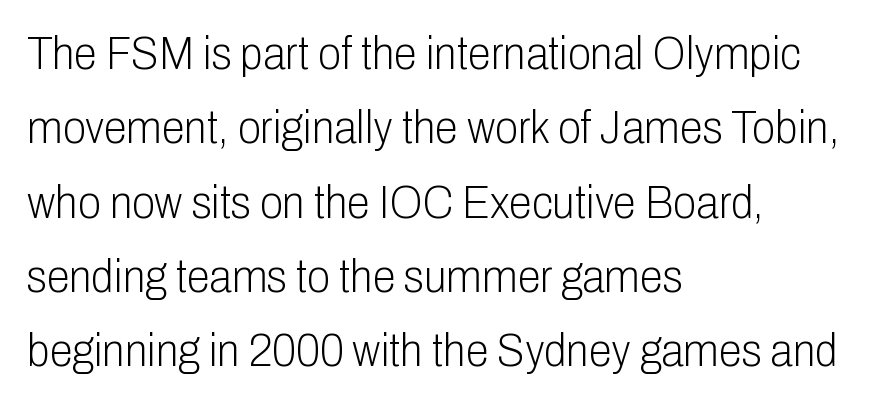
No extra tracking has been applied to these lines. Unmarked baselines from the first word to the last. Line starts are locked; line ends wander. The passage shown is not bold in any degree. Do the letters lean? They stand straight. Horizontal bands of white between lines are of average thickness.
